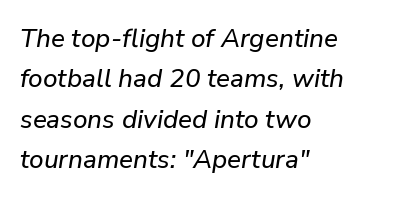
What stands out about the letter spacing? Nothing — it is the standard amount. Quick note: interline space is typical. Descenders are the only things crossing below the line. This sample uses an oblique cut, with every glyph tilted off the vertical. Casual observation: everything's shoved over to the left.
